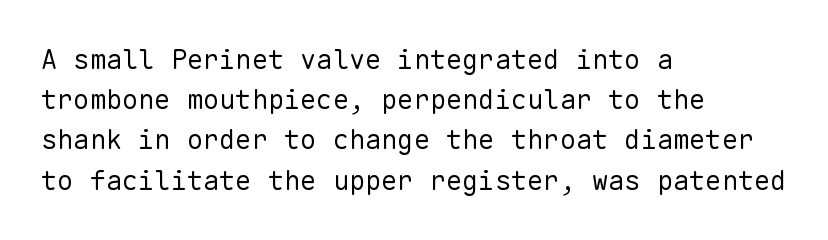
Q: Is the text bold? A: No.
Q: Is the text italic (slanted)? A: No, it is upright.
Q: Is the text underlined? A: No.
Q: How is the paragraph aligned? A: Left-aligned.
Q: Is the spacing between letters normal or unusually wide? A: Normal.
Q: Is the spacing between lines tight, normal or loose? A: Normal.
